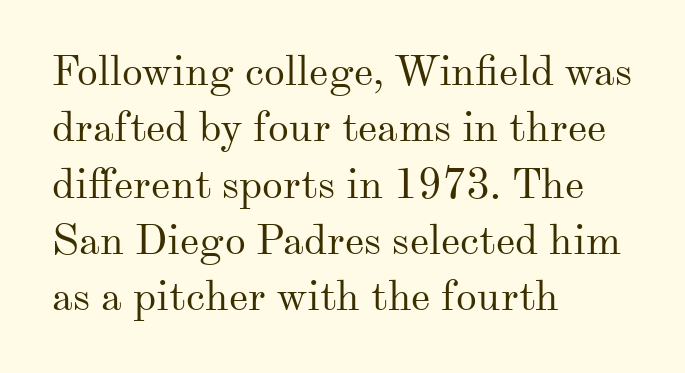
Varying glyph widths throughout — classic text-font behaviour. The type sits square on the baseline with zero lean. Horizontal bands of white between lines are of average thickness. Typographically, this falls in the serif category. Words appear dense and cohesive because spacing is normal.
